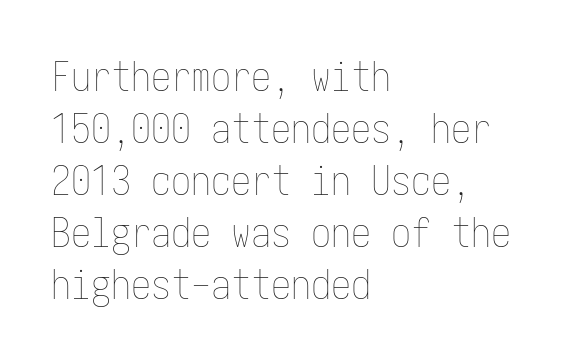
Q: Is the text bold? A: No.
Q: Is the text italic (slanted)? A: No, it is upright.
Q: Is the text underlined? A: No.
Q: How is the paragraph aligned? A: Left-aligned.
Q: Is the spacing between letters normal or unusually wide? A: Normal.
Q: Is the spacing between lines tight, normal or loose? A: Normal.
Q: Width (condensed, normal, or wide)? A: Condensed.
Q: Stroke contrast? A: Low.
Q: x-height? A: Medium.
